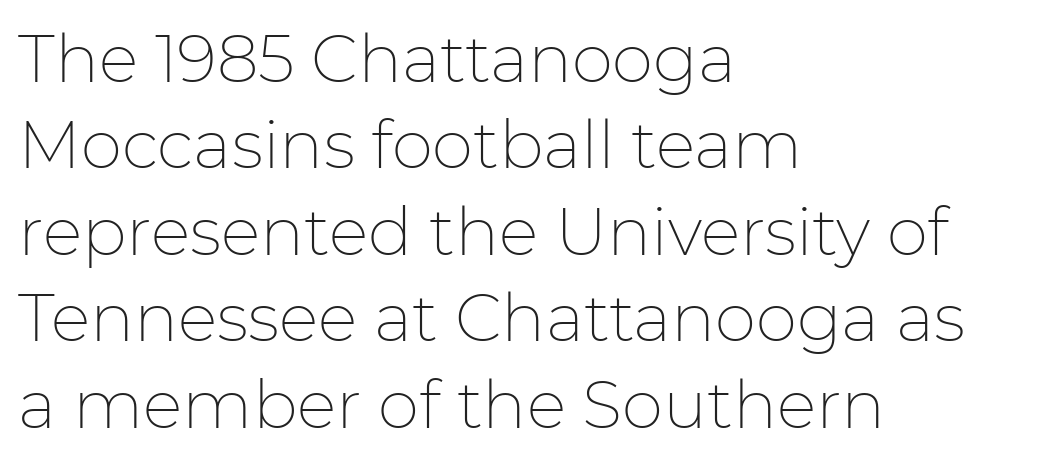
The image shows 66 px thin sans-serif type, upright; set left-aligned, normal line spacing (1.31x), normal letter spacing, not underlined; low stroke contrast and a medium x-height.
